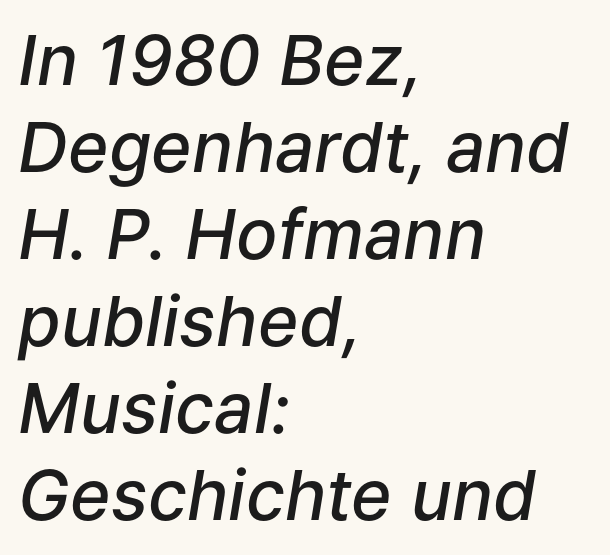
{"italic": "yes", "lean": "right", "slant_degrees": 9, "bold": "semi", "weight": "semibold", "width": "normal", "stroke_contrast": "low", "x_height": "medium", "monospaced": "no", "underline": "no", "align": "left", "line_spacing": "normal", "line_spacing_ratio": 1.26, "letter_spacing": "normal", "letter_spacing_em": 0.0, "glyph_px": 69}
